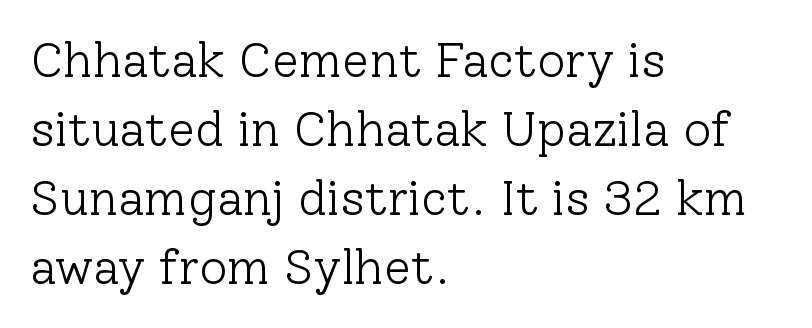
{"serif": "yes", "italic": "no", "bold": "no", "weight": "light", "width": "normal", "stroke_contrast": "low", "x_height": "medium", "monospaced": "no", "underline": "no", "align": "left", "line_spacing": "normal", "line_spacing_ratio": 1.41, "letter_spacing": "normal", "letter_spacing_em": 0.0, "glyph_px": 49}
